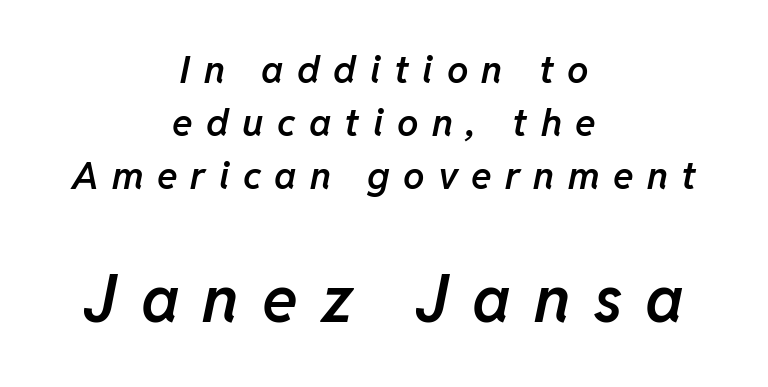
{"italic": "yes", "lean": "right", "slant_degrees": 11, "bold": "semi", "weight": "semibold", "width": "normal", "stroke_contrast": "low", "x_height": "medium", "monospaced": "no", "underline": "no", "align": "center", "line_spacing": "normal", "line_spacing_ratio": 1.39, "letter_spacing": "wide", "letter_spacing_em": 0.35, "larger_block": "second", "size_ratio": 1.74, "glyph_px": 66}
